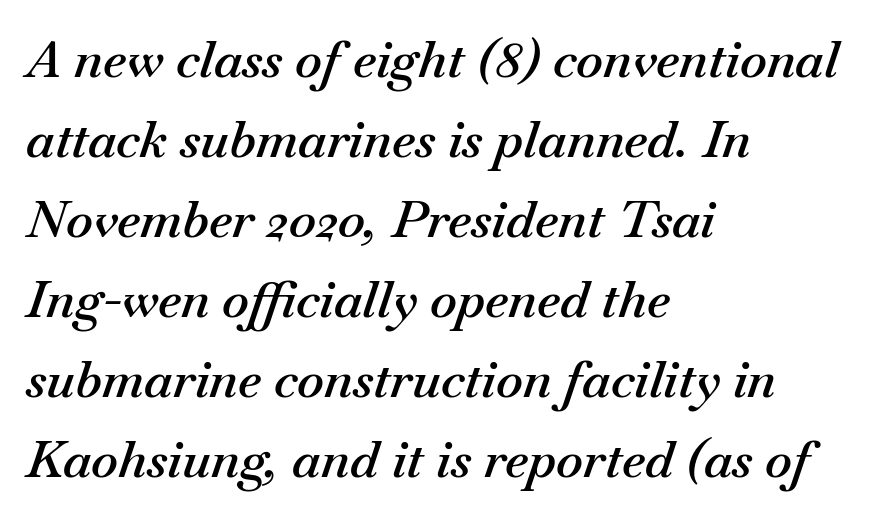
{"italic": "yes", "lean": "right", "slant_degrees": 18, "bold": "semi", "weight": "semibold", "width": "normal", "stroke_contrast": "medium", "x_height": "small", "monospaced": "no", "underline": "no", "align": "left", "line_spacing": "normal", "line_spacing_ratio": 1.57, "letter_spacing": "normal", "letter_spacing_em": 0.0, "glyph_px": 51}
